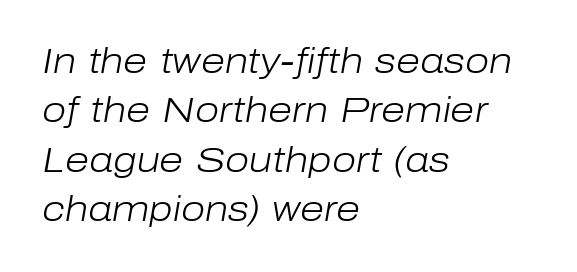
{"italic": "yes", "lean": "right", "slant_degrees": 10, "bold": "no", "weight": "light", "width": "normal", "stroke_contrast": "low", "x_height": "medium", "monospaced": "no", "underline": "no", "align": "left", "line_spacing": "normal", "line_spacing_ratio": 1.41, "letter_spacing": "normal", "letter_spacing_em": 0.0, "glyph_px": 35}
